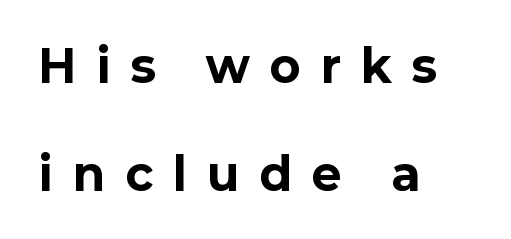
These lines are rendered in a variable-pitch font. Descenders are the only things crossing below the line. You can tell from the bare stems that sans-serif type was used. Is the type bold? Yes — the strokes are clearly thick and heavy.
